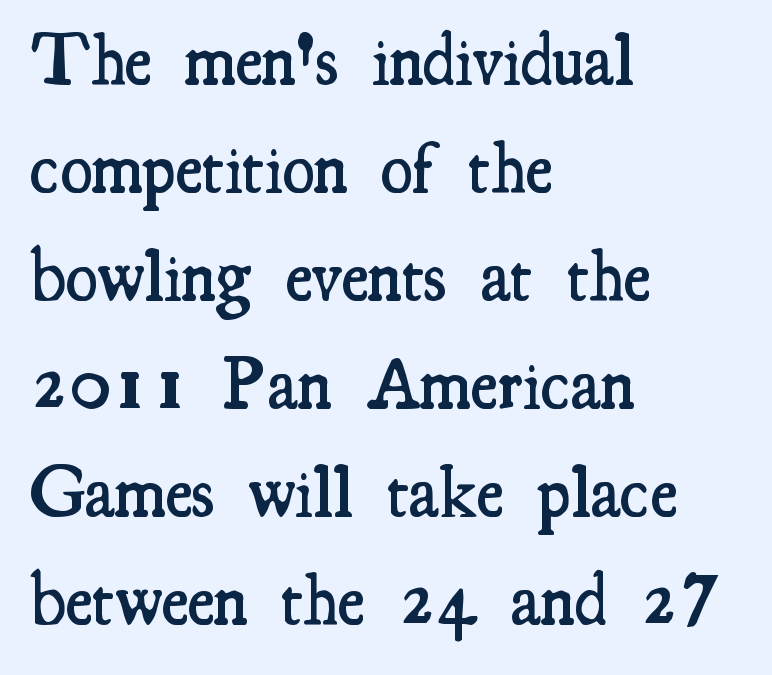
This rendering leaves character spacing at its baseline value. The rag falls on the right side of this text block. Quick note: interline space is typical. Regarding serifs, this sample has them. Here the designer chose a conventional face with non-uniform glyph widths. Underline: absent.
